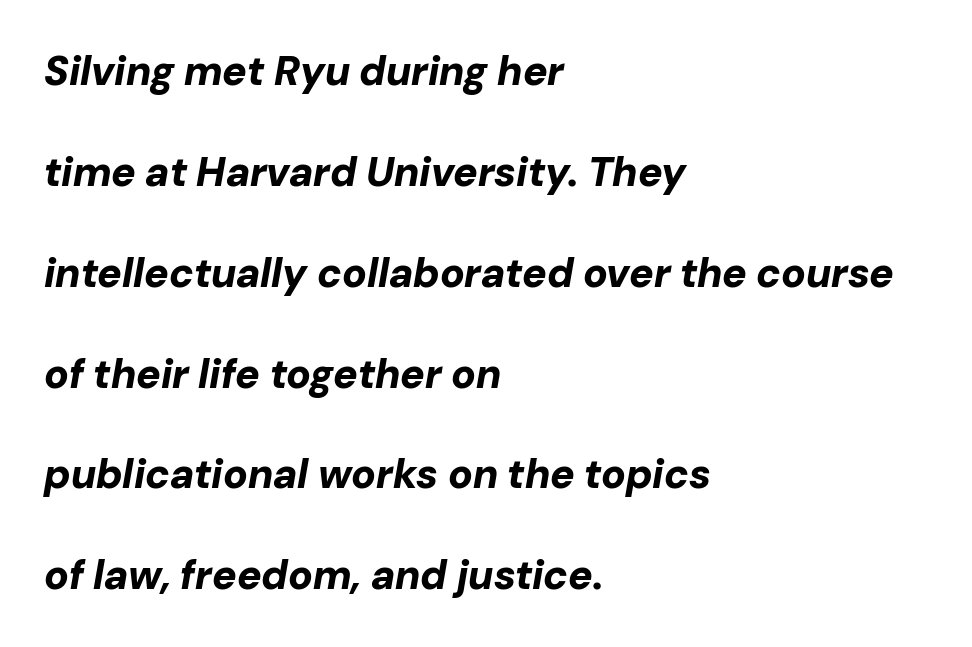
The glyphs have the mass of a bold cut. A typesetter would call this leading open, well beyond the default. The zone under the glyphs is completely vacant. A student would call this left alignment; a typographer would say flush left, rag right. Tracking value appears to be zero — textbook default spacing. The typography opts for an oblique posture over an upright one.
